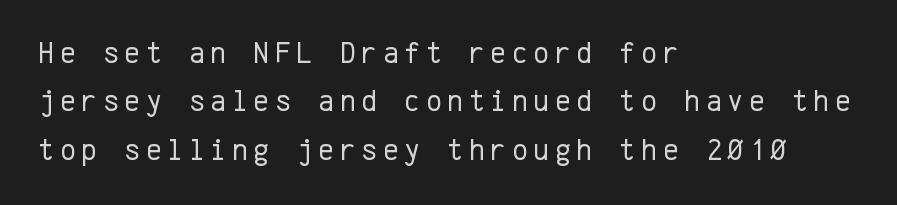
{"serif": "no", "italic": "no", "bold": "no", "weight": "regular", "width": "normal", "stroke_contrast": "low", "x_height": "medium", "monospaced": "yes", "underline": "no", "align": "left", "line_spacing": "normal", "line_spacing_ratio": 1.56, "glyph_px": 31}
